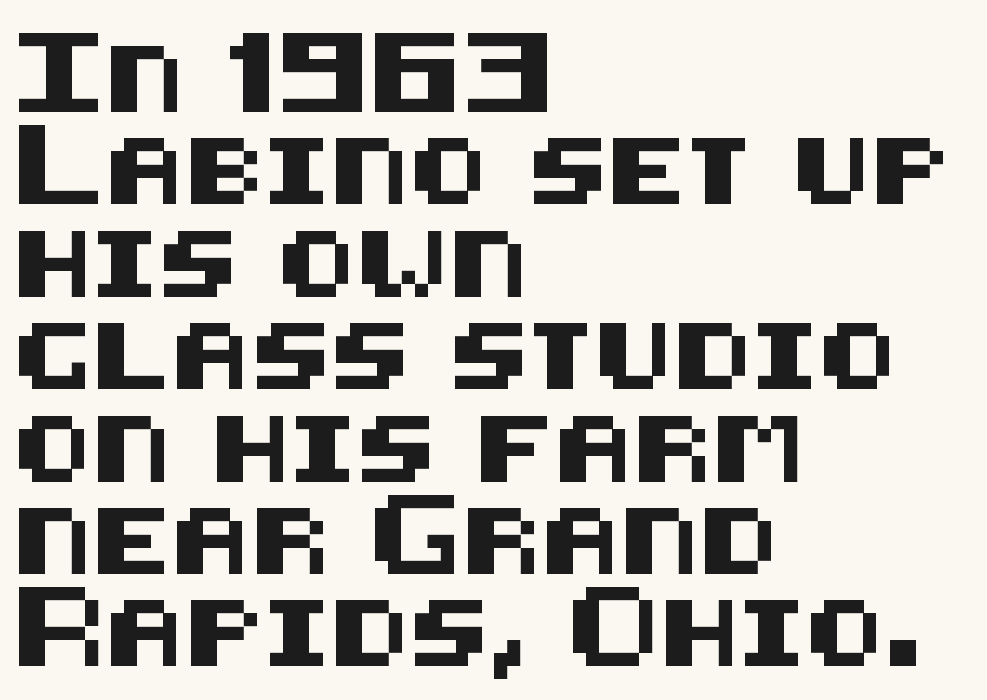
Q: Is the text italic (slanted)? A: No, it is upright.
Q: Is the typeface a serif or a sans-serif typeface? A: Sans-serif.
Q: Is the text underlined? A: No.
Q: How is the paragraph aligned? A: Left-aligned.
Q: Is the spacing between letters normal or unusually wide? A: Normal.
Q: Is the spacing between lines tight, normal or loose? A: Normal.
Q: Width (condensed, normal, or wide)? A: Normal.
Q: Stroke contrast? A: Medium.
Q: x-height? A: Large.
